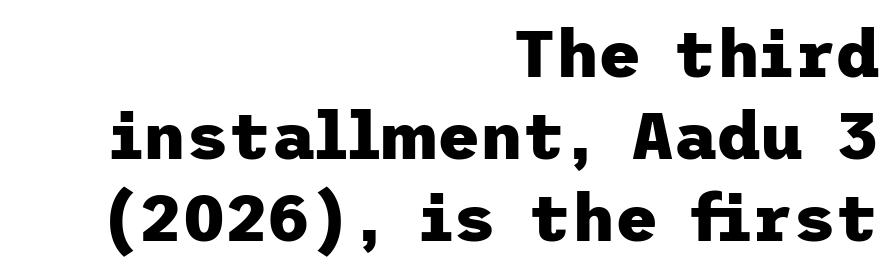
Notice how the passage keeps a crisp vertical edge on the right only. The designer went with a sans here, leaving each stem footless. Descenders hang freely into open space. Compared with an ordinary text face, these strokes are far heavier — a full bold. A typesetter would call this zero additional tracking.
